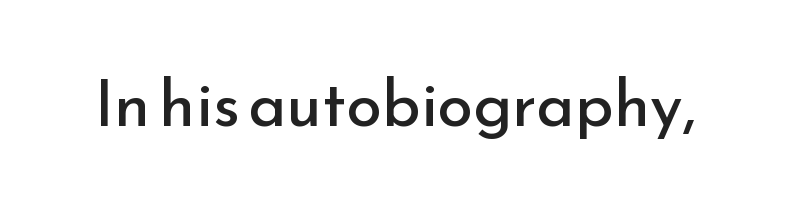
{"serif": "no", "italic": "no", "bold": "no", "weight": "regular", "width": "normal", "stroke_contrast": "low", "x_height": "small", "monospaced": "no", "underline": "no", "letter_spacing": "normal", "letter_spacing_em": 0.0, "glyph_px": 65}
